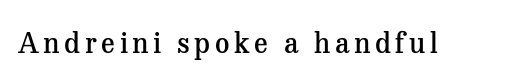
Q: Is the text bold? A: Semi-bold.
Q: Is the text italic (slanted)? A: No, it is upright.
Q: Is the typeface a serif or a sans-serif typeface? A: Serif.
Q: Is the text underlined? A: No.
Q: Width (condensed, normal, or wide)? A: Normal.
Q: Stroke contrast? A: Medium.
Q: x-height? A: Medium.
Q: Monospaced? A: No.
